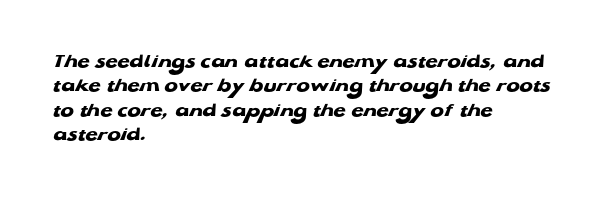
The image shows 20 px bold type; set left-aligned, line spacing 1.22x, normal letter spacing, not underlined.
